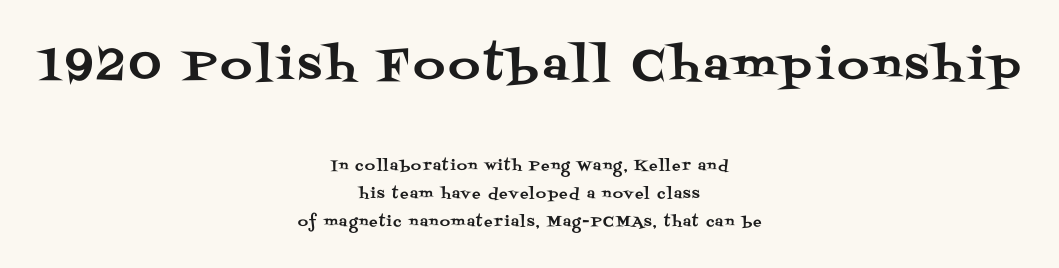
Q: Is the text italic (slanted)? A: No, it is upright.
Q: Is the typeface a serif or a sans-serif typeface? A: Serif.
Q: Is the text underlined? A: No.
Q: How is the paragraph aligned? A: Centered.
Q: Is the spacing between lines tight, normal or loose? A: Loose.
Q: Which block of text is set in a larger size, the first (top) or the second (bottom)? A: The first (top) one.
Q: Width (condensed, normal, or wide)? A: Normal.
Q: Stroke contrast? A: Medium.
Q: x-height? A: Large.
Q: Monospaced? A: No.
